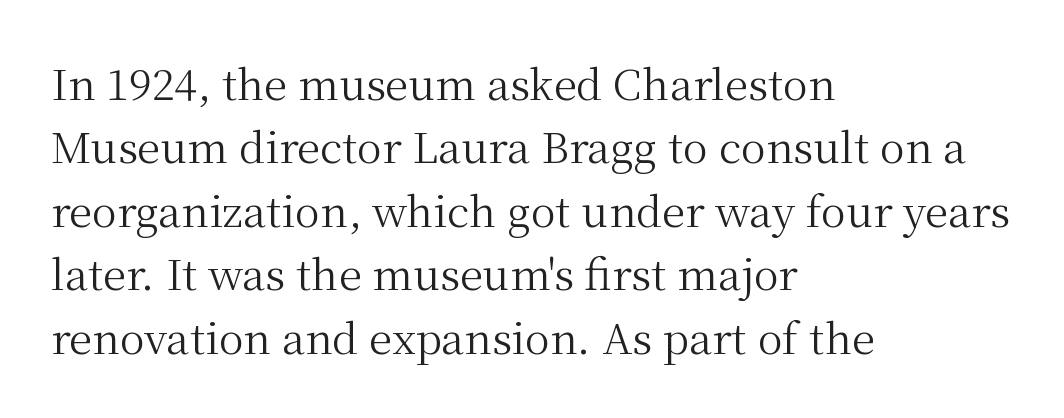
The image shows 42 px regular-weight serif type, upright; set left-aligned, normal line spacing (1.51x), normal letter spacing, not underlined; medium stroke contrast and a medium x-height.
